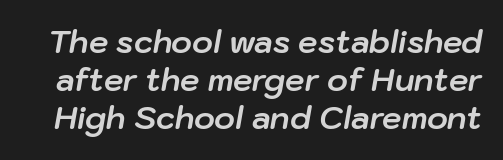
Only glyphs here, with clear space below each row. The sample has been set heavy, in full bold. This rendering leaves character spacing at its baseline value. Do the characters align in a grid? No, the font is proportional. Observe the lean: these are italic letterforms.
